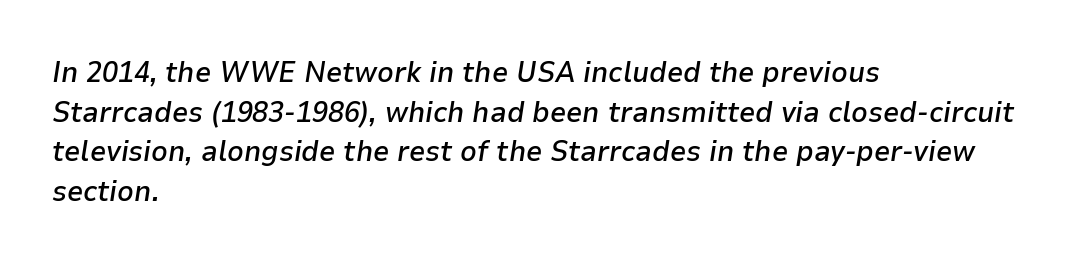
{"italic": "yes", "lean": "right", "slant_degrees": 9, "bold": "semi", "weight": "semibold", "width": "normal", "stroke_contrast": "low", "x_height": "medium", "monospaced": "no", "underline": "no", "align": "left", "line_spacing": "normal", "line_spacing_ratio": 1.37, "letter_spacing": "normal", "letter_spacing_em": 0.0, "glyph_px": 29}
